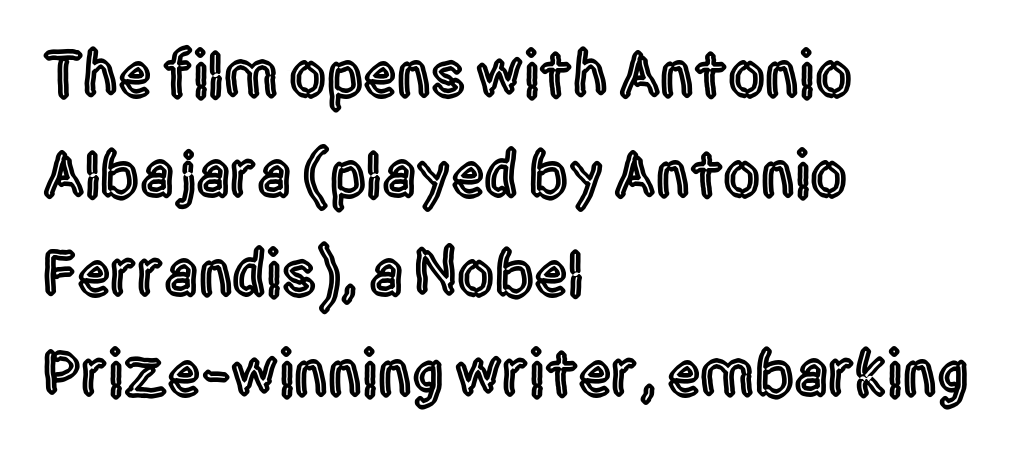
The image shows 66 px condensed sans-serif type, upright; set left-aligned, normal line spacing (1.51x), normal letter spacing, not underlined; a large x-height.
